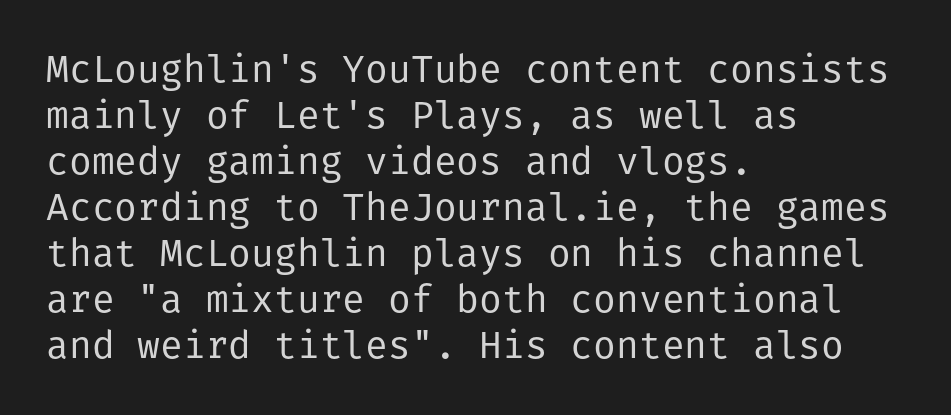
Q: Is the text bold? A: No.
Q: Is the text italic (slanted)? A: No, it is upright.
Q: Is the typeface a serif or a sans-serif typeface? A: Sans-serif.
Q: Is the text underlined? A: No.
Q: How is the paragraph aligned? A: Left-aligned.
Q: Is the spacing between letters normal or unusually wide? A: Normal.
Q: Width (condensed, normal, or wide)? A: Normal.
Q: Stroke contrast? A: Low.
Q: x-height? A: Medium.
